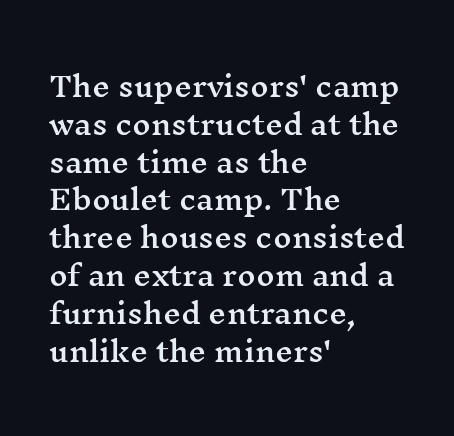
The image shows 28 px wide serif type, upright; set left-aligned, normal line spacing (1.35x), normal letter spacing, not underlined; medium stroke contrast and a medium x-height.
